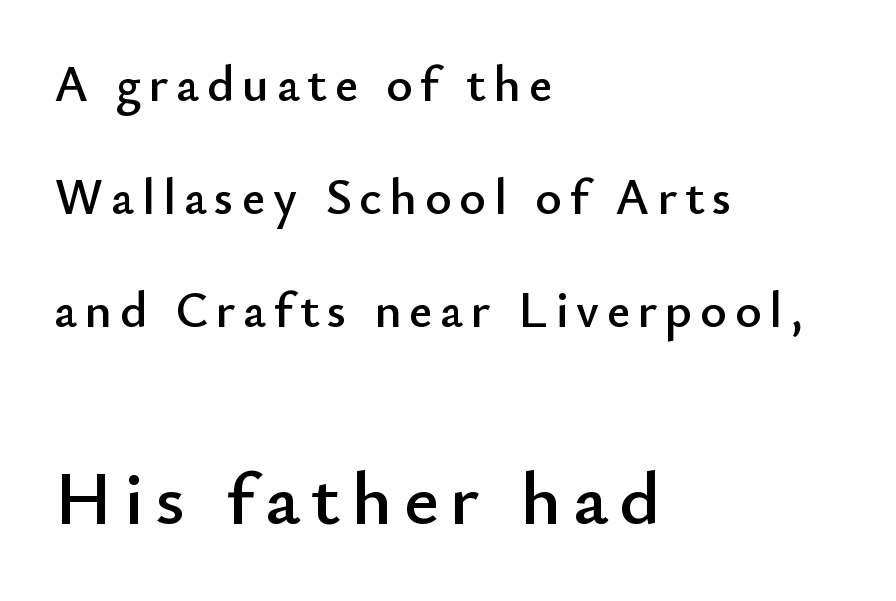
Q: Is the text italic (slanted)? A: No, it is upright.
Q: Is the typeface a serif or a sans-serif typeface? A: Sans-serif.
Q: Is the text underlined? A: No.
Q: How is the paragraph aligned? A: Left-aligned.
Q: Is the spacing between lines tight, normal or loose? A: Loose.
Q: Which block of text is set in a larger size, the first (top) or the second (bottom)? A: The second (bottom) one.
Q: Width (condensed, normal, or wide)? A: Normal.
Q: Stroke contrast? A: Low.
Q: x-height? A: Small.
Q: Monospaced? A: No.
